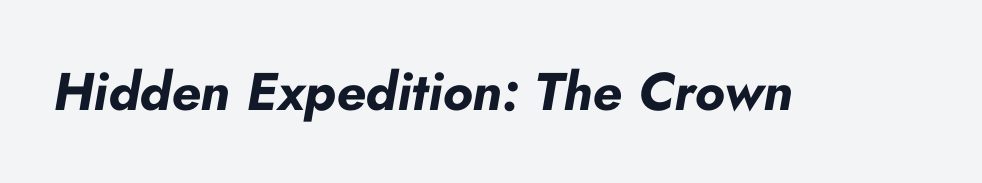
The glyphs have the mass of a bold cut. Tracking here is standard; glyphs follow each other at the usual distance. Designer's note — italics engaged. You could not count columns in this text — the font is proportionally spaced. Clear beneath every line of the passage.
